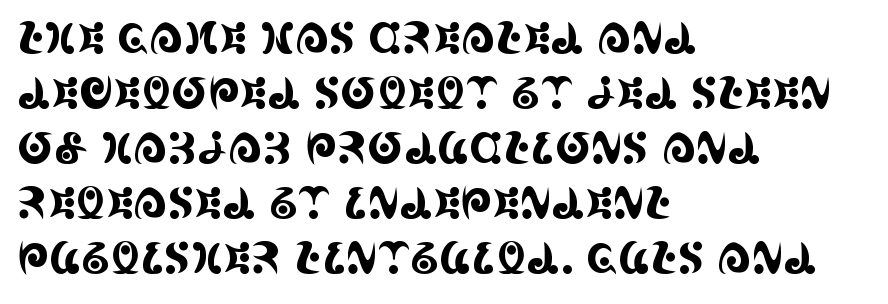
The face used here is proportionally spaced, like ordinary book or web type. Unmarked baselines from the first word to the last. This sample keeps an unexceptional amount of space between lines. Do the letters lean? They stand straight.
